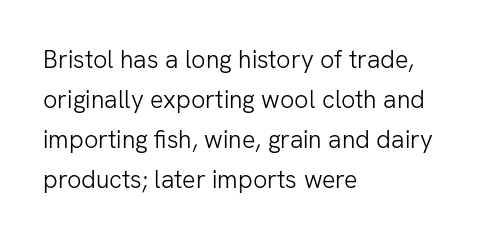
Q: Is the text bold? A: No.
Q: Is the text italic (slanted)? A: No, it is upright.
Q: Is the text underlined? A: No.
Q: How is the paragraph aligned? A: Left-aligned.
Q: Is the spacing between letters normal or unusually wide? A: Normal.
Q: Is the spacing between lines tight, normal or loose? A: Normal.
